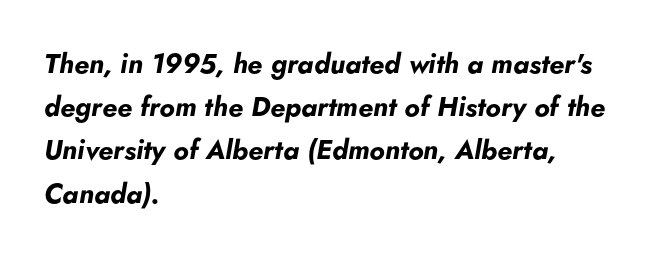
{"italic": "yes", "lean": "right", "slant_degrees": 5, "bold": "yes", "underline": "no", "align": "left", "line_spacing": "normal", "line_spacing_ratio": 1.6, "letter_spacing": "normal", "letter_spacing_em": 0.0, "glyph_px": 27}
